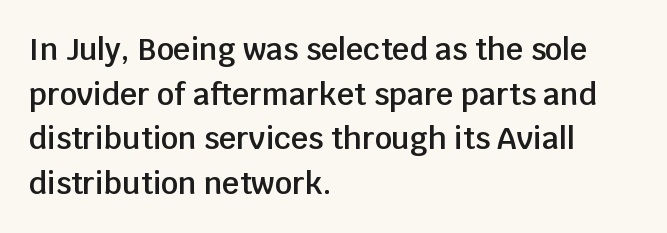
Q: Is the text bold? A: Semi-bold.
Q: Is the text italic (slanted)? A: No, it is upright.
Q: Is the typeface a serif or a sans-serif typeface? A: Sans-serif.
Q: Is the text underlined? A: No.
Q: How is the paragraph aligned? A: Left-aligned.
Q: Is the spacing between letters normal or unusually wide? A: Normal.
Q: Is the spacing between lines tight, normal or loose? A: Normal.
Q: Width (condensed, normal, or wide)? A: Normal.
Q: Stroke contrast? A: Low.
Q: x-height? A: Large.
Q: Monospaced? A: No.
